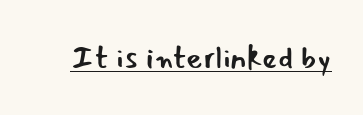
The image shows 32 px regular-weight sans-serif type, upright; set normal letter spacing, underlined; low stroke contrast and a small x-height.
